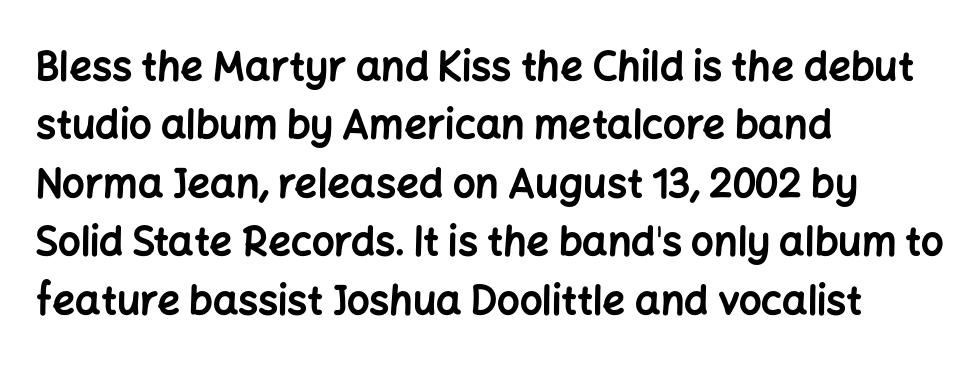
The image shows 40 px bold sans-serif type, upright; set left-aligned, normal line spacing (1.46x), normal letter spacing, not underlined; low stroke contrast and a medium x-height.
